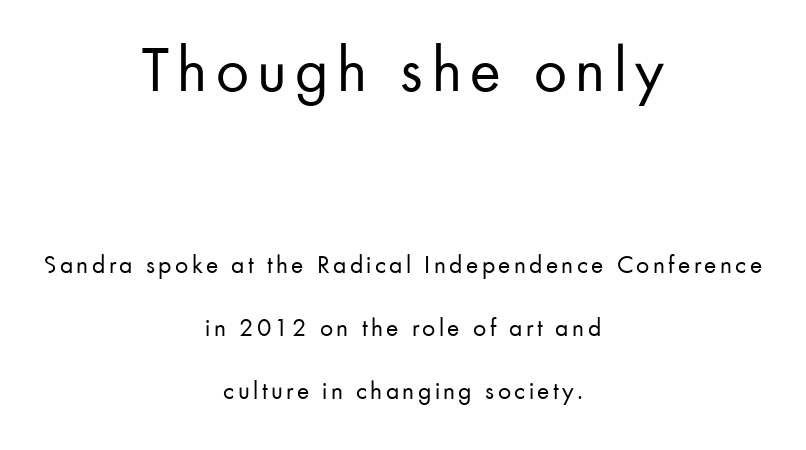
The image shows 65 px regular-weight sans-serif type, upright; set centered, loose line spacing (2.44x), not underlined; the first (top) block is 2.5x larger; low stroke contrast and a small x-height.
